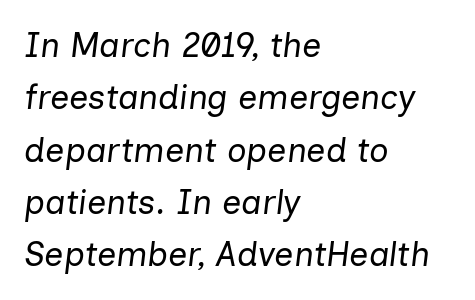
Words float on clear page, feet unadorned. Default kerning and tracking; the words read as compact shapes. A quiet, ordinary-to-light weight characterises the typeface. Left-aligned paragraph, ragged on the right. A typesetter would call this proportional, since set widths differ per character.
